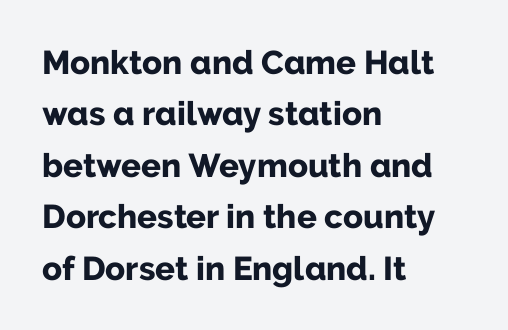
{"serif": "no", "italic": "no", "bold": "yes", "weight": "bold", "width": "normal", "stroke_contrast": "low", "x_height": "medium", "monospaced": "no", "underline": "no", "align": "left", "line_spacing": "normal", "line_spacing_ratio": 1.56, "letter_spacing": "normal", "letter_spacing_em": 0.0, "glyph_px": 33}
